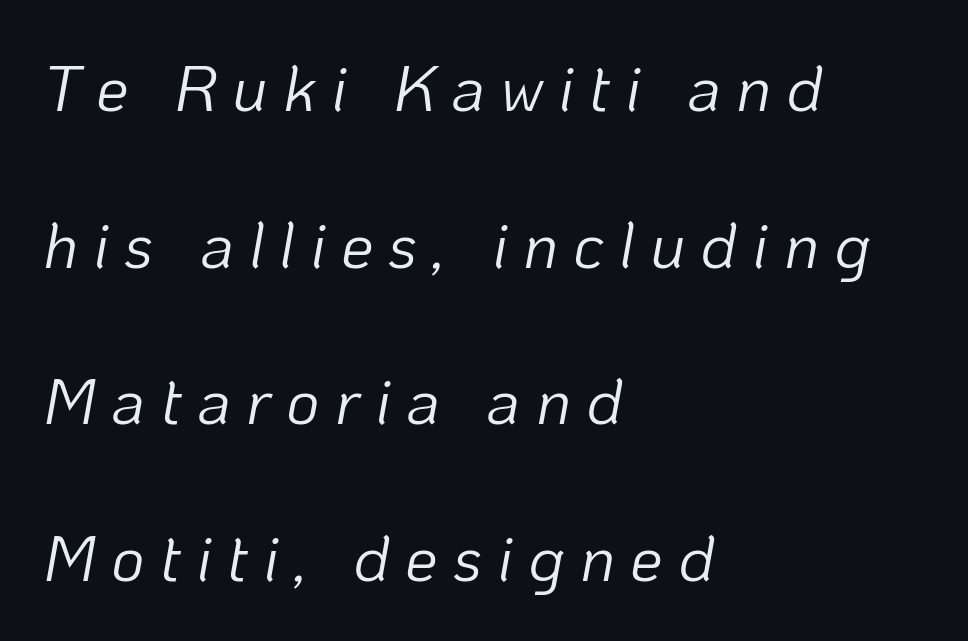
Q: Is the text bold? A: No.
Q: Is the text italic (slanted)? A: Yes, it leans right by about 10 degrees.
Q: Is the text underlined? A: No.
Q: How is the paragraph aligned? A: Left-aligned.
Q: Is the spacing between letters normal or unusually wide? A: Unusually wide.
Q: Is the spacing between lines tight, normal or loose? A: Loose.
Q: Width (condensed, normal, or wide)? A: Normal.
Q: Stroke contrast? A: Low.
Q: x-height? A: Medium.
Q: Monospaced? A: No.
